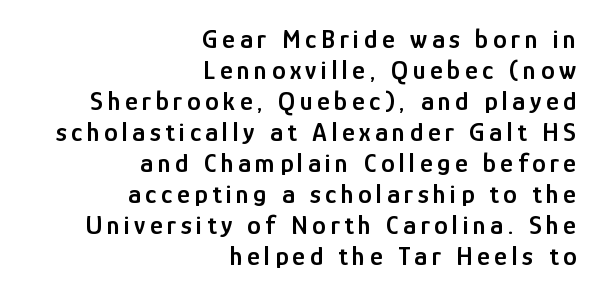
Each new line begins almost immediately beneath the previous one. The rendering anchors every line to the right-hand side. Set as a demibold, roughly 600 on the weight scale. This is the regular roman posture of the typeface.
